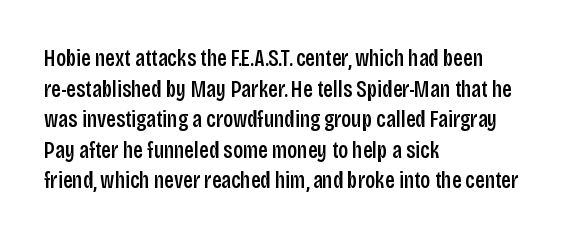
{"italic": "no", "bold": "semi", "underline": "no", "align": "left", "line_spacing": "normal", "line_spacing_ratio": 1.33, "letter_spacing": "normal", "letter_spacing_em": 0.0, "glyph_px": 23}
